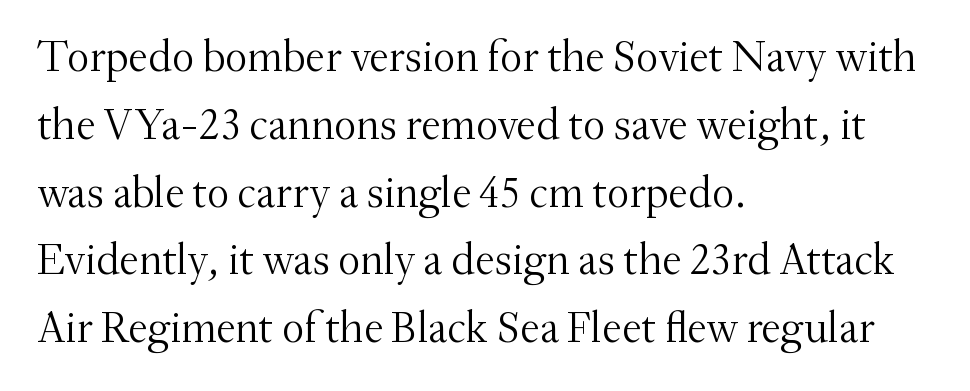
The image shows 44 px light serif type, upright; set left-aligned, normal line spacing (1.54x), normal letter spacing, not underlined; medium stroke contrast and a small x-height.
